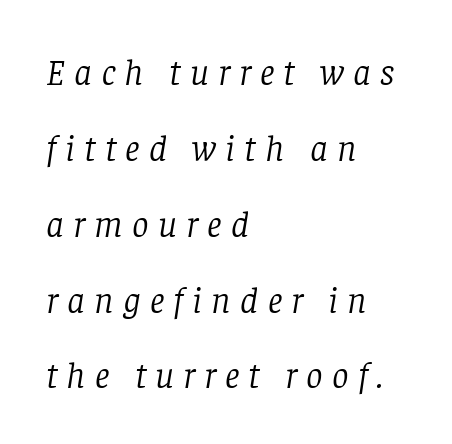
These lines are rendered in a variable-pitch font. A classic flush-left, rag-right setting is used for this passage. A bare baseline throughout the passage. Slanted lettering throughout. The tracking jumps out immediately: characters are airy and widely separated.
